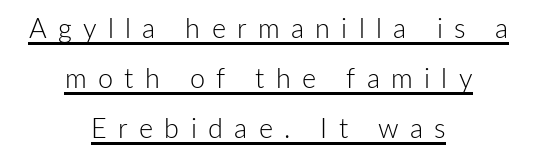
Q: Is the text bold? A: No.
Q: Is the text italic (slanted)? A: No, it is upright.
Q: Is the text underlined? A: Yes.
Q: How is the paragraph aligned? A: Centered.
Q: Is the spacing between letters normal or unusually wide? A: Unusually wide.
